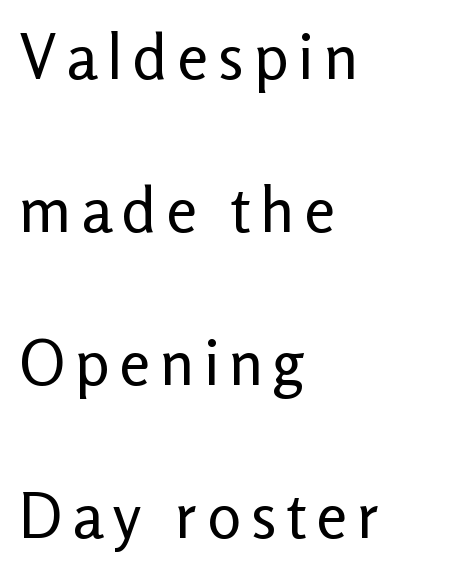
The image shows 63 px regular-weight sans-serif type, upright; set left-aligned, loose line spacing (2.43x), not underlined; low stroke contrast and a medium x-height.
